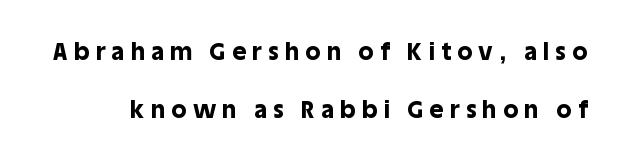
The image shows 24 px bold type, upright; set loose line spacing (2.41x), unusually wide letter spacing (+0.27 em), not underlined.
